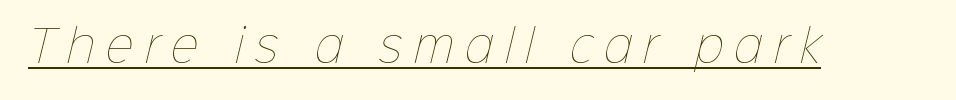
Each line of the rendering has a horizontal stroke beneath the glyphs. Note the varied advance widths — an 'i' is clearly narrower than an 'm'. Caption: face not bold, strokes unweighted. Display-style spreading of the glyphs; the letterfit is very open.
